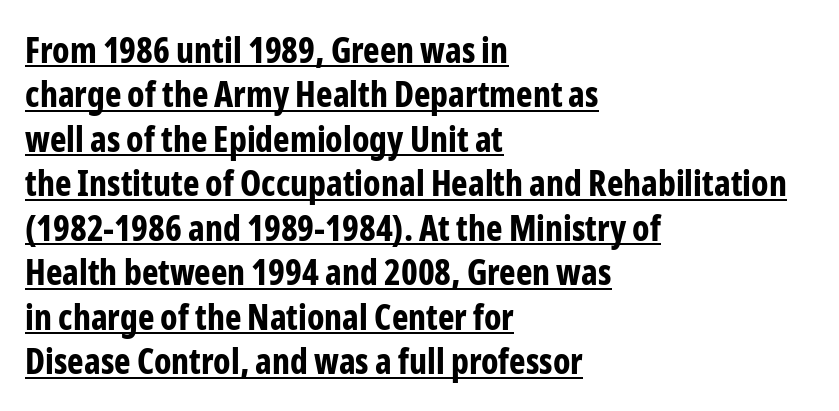
{"serif": "no", "italic": "no", "bold": "yes", "weight": "bold", "width": "condensed", "stroke_contrast": "low", "x_height": "medium", "monospaced": "no", "underline": "yes", "align": "left", "line_spacing": "normal", "line_spacing_ratio": 1.27, "letter_spacing": "normal", "letter_spacing_em": 0.0, "glyph_px": 35}
